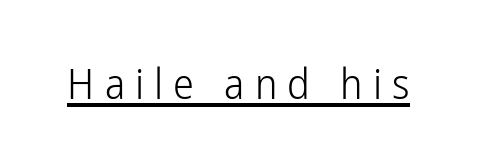
Q: Is the text bold? A: No.
Q: Is the text italic (slanted)? A: No, it is upright.
Q: Is the typeface a serif or a sans-serif typeface? A: Sans-serif.
Q: Is the text underlined? A: Yes.
Q: Is the spacing between letters normal or unusually wide? A: Unusually wide.
Q: Width (condensed, normal, or wide)? A: Condensed.
Q: Stroke contrast? A: Low.
Q: x-height? A: Medium.
Q: Monospaced? A: No.
